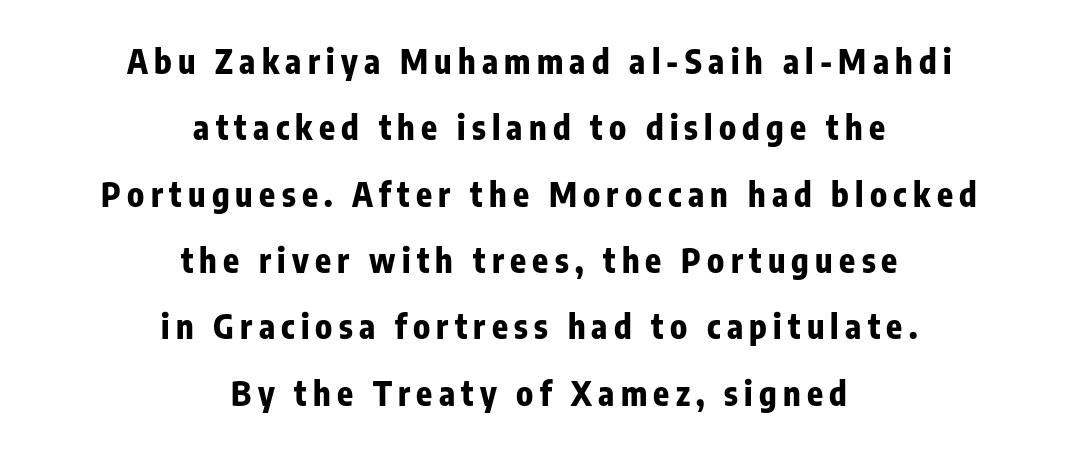
The image shows 33 px bold, condensed sans-serif type, upright; set centered, loose line spacing (2.01x), not underlined; low stroke contrast and a medium x-height.
